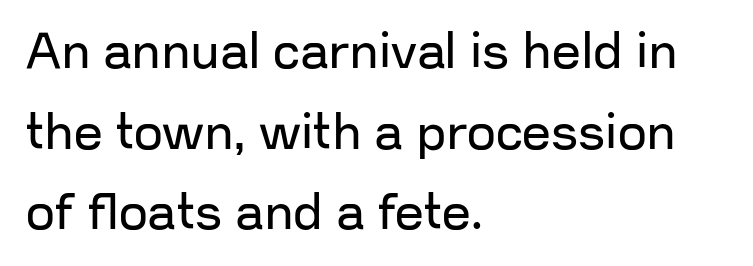
The image shows 51 px regular-weight sans-serif type, upright; set left-aligned, normal line spacing (1.58x), normal letter spacing, not underlined; low stroke contrast and a medium x-height.
